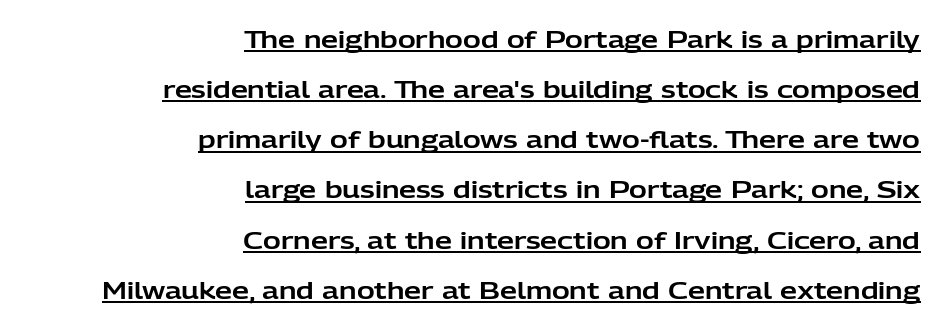
Q: Is the text italic (slanted)? A: No, it is upright.
Q: Is the text underlined? A: Yes.
Q: How is the paragraph aligned? A: Right-aligned.
Q: Is the spacing between letters normal or unusually wide? A: Normal.
Q: Is the spacing between lines tight, normal or loose? A: Loose.
